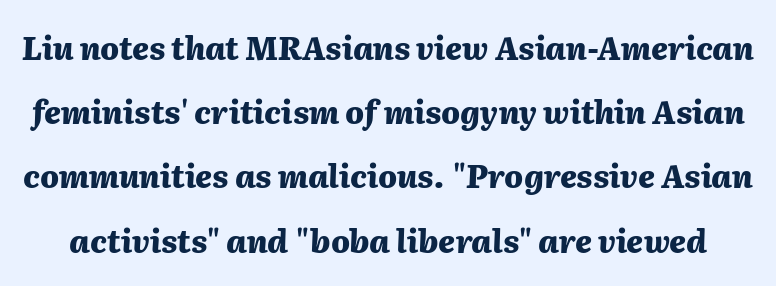
The image shows 31 px heavy type, italic (leaning right); set loose line spacing (2.07x), normal letter spacing, not underlined; medium stroke contrast and a medium x-height.
